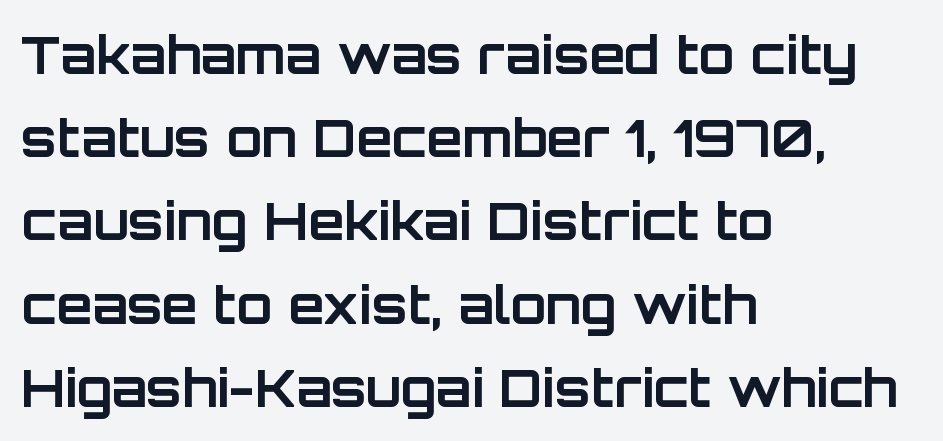
Looks like regular typesetting: each glyph gets only the width it needs. Quick note: underline off. Caption: multi-line text, flush left, ragged right. Every letter is thick-stroked: bold, no question.
